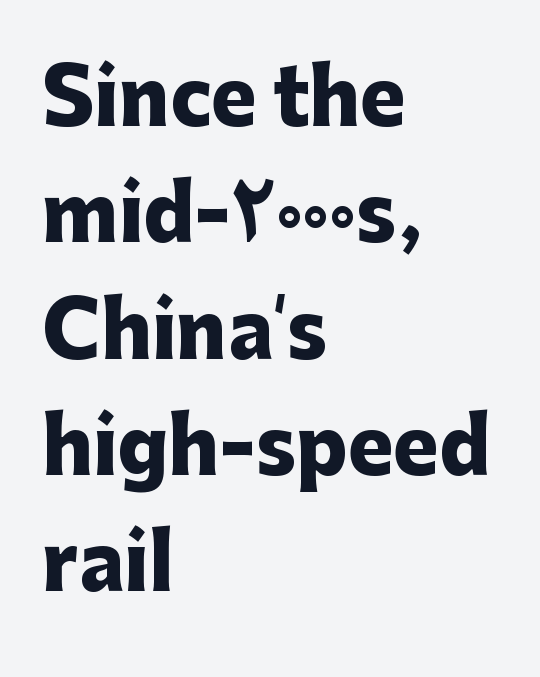
Does the leading feel generous? No, just average. This rendering features lettering with no underline. The paragraph has a hard left edge and a soft right edge. Character widths vary here, with narrow letters taking less room than wide ones. In terms of letterspacing, this is plain default setting.
